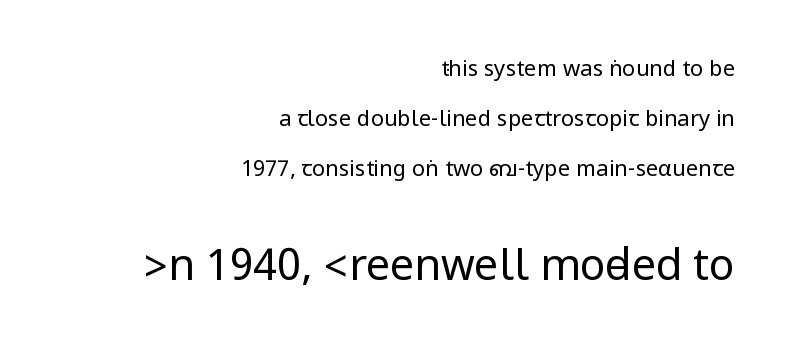
The image shows 43 px regular-weight, condensed sans-serif type, upright; set right-aligned, loose line spacing (2.28x), normal letter spacing, not underlined; the second (bottom) block is 1.95x larger; low stroke contrast.
